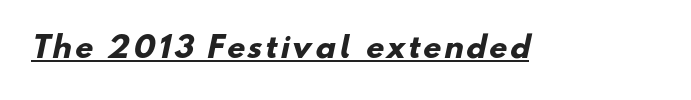
Q: Is the text bold? A: Yes.
Q: Is the typeface a serif or a sans-serif typeface? A: Sans-serif.
Q: Is the text underlined? A: Yes.
Q: Width (condensed, normal, or wide)? A: Normal.
Q: Stroke contrast? A: Low.
Q: x-height? A: Small.
Q: Monospaced? A: No.
